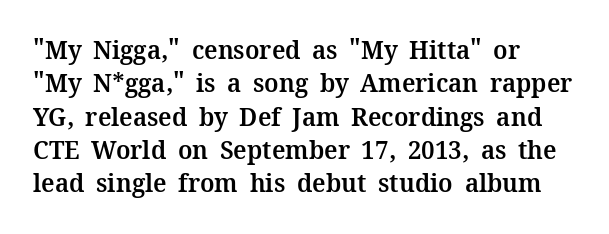
Q: Is the text bold? A: Semi-bold.
Q: Is the text italic (slanted)? A: No, it is upright.
Q: Is the text underlined? A: No.
Q: How is the paragraph aligned? A: Left-aligned.
Q: Is the spacing between letters normal or unusually wide? A: Normal.
Q: Is the spacing between lines tight, normal or loose? A: Normal.
